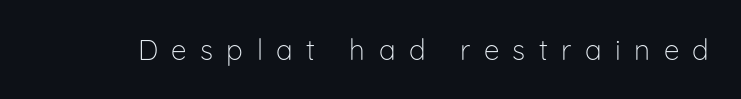
{"serif": "no", "italic": "no", "bold": "no", "weight": "light", "width": "normal", "stroke_contrast": "low", "x_height": "medium", "monospaced": "no", "underline": "no", "letter_spacing": "wide", "letter_spacing_em": 0.48, "glyph_px": 28}
